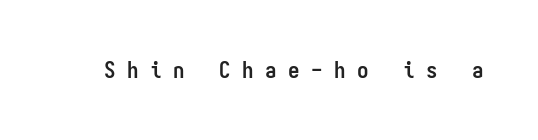
The image shows 23 px bold type, upright; set unusually wide letter spacing (+0.5 em), not underlined.
